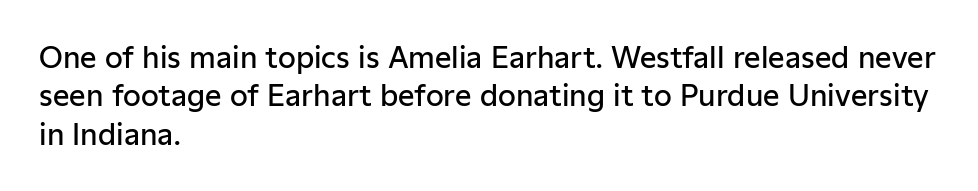
Q: Is the text bold? A: Semi-bold.
Q: Is the text italic (slanted)? A: No, it is upright.
Q: Is the typeface a serif or a sans-serif typeface? A: Sans-serif.
Q: Is the text underlined? A: No.
Q: How is the paragraph aligned? A: Left-aligned.
Q: Is the spacing between letters normal or unusually wide? A: Normal.
Q: Is the spacing between lines tight, normal or loose? A: Normal.
Q: Width (condensed, normal, or wide)? A: Normal.
Q: Stroke contrast? A: Low.
Q: x-height? A: Medium.
Q: Monospaced? A: No.
